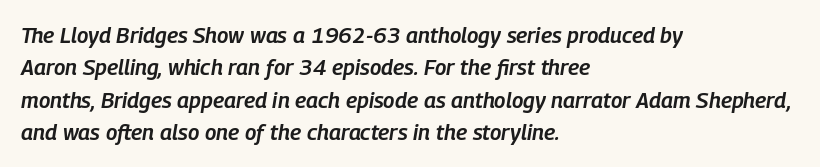
Evenly set lines give the paragraph a standard silhouette. Type without underlining. Each line starts at the same left margin while the right side varies. Slant detected: the letters are inclined.
